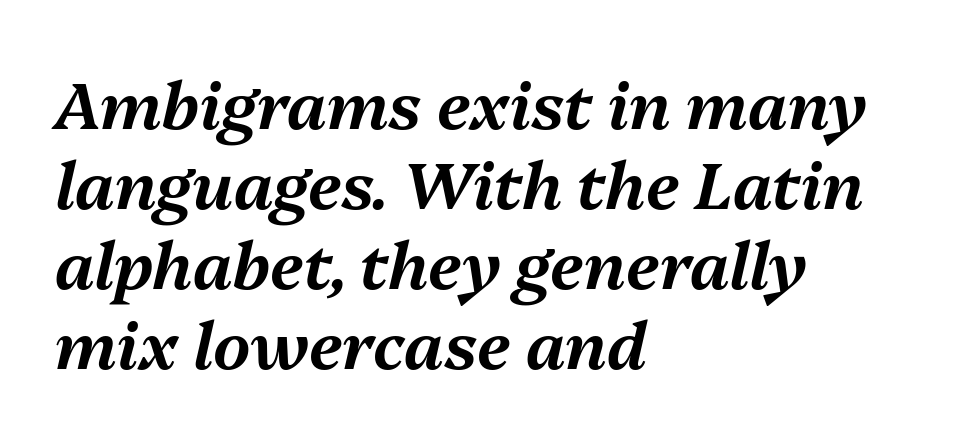
The text carries the slant typical of an italic or oblique font. These lines are rendered in a variable-pitch font. The rendering anchors every line to the left-hand side. The zone under the glyphs is completely vacant. Letter spacing: default.
